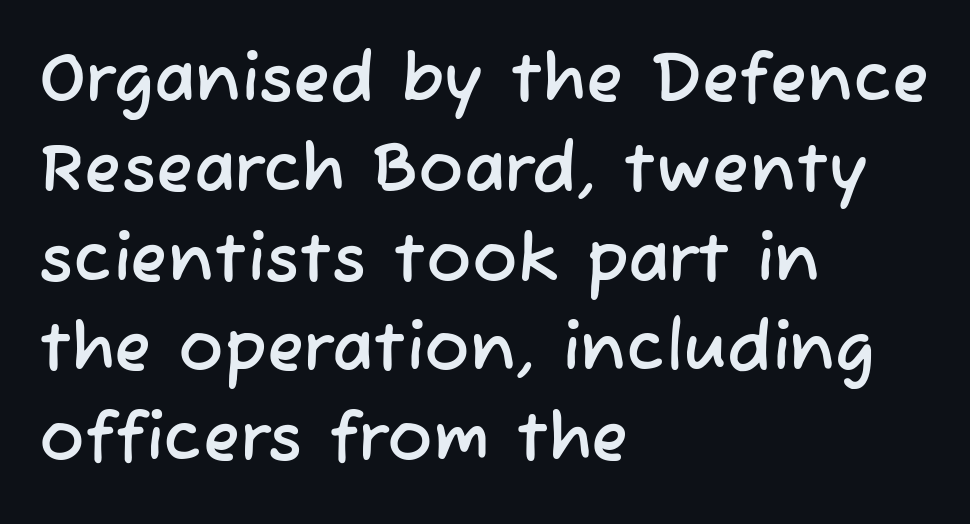
Q: Is the typeface a serif or a sans-serif typeface? A: Sans-serif.
Q: Is the text underlined? A: No.
Q: How is the paragraph aligned? A: Left-aligned.
Q: Is the spacing between letters normal or unusually wide? A: Normal.
Q: Is the spacing between lines tight, normal or loose? A: Normal.
Q: Width (condensed, normal, or wide)? A: Normal.
Q: Stroke contrast? A: Low.
Q: x-height? A: Medium.
Q: Monospaced? A: No.
